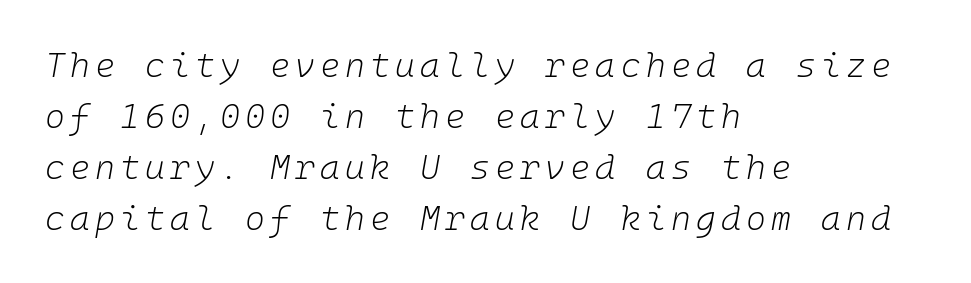
Q: Is the text bold? A: No.
Q: Is the text italic (slanted)? A: Yes, it leans right by about 10 degrees.
Q: Is the text underlined? A: No.
Q: How is the paragraph aligned? A: Left-aligned.
Q: Is the spacing between lines tight, normal or loose? A: Normal.
Q: Width (condensed, normal, or wide)? A: Normal.
Q: Stroke contrast? A: Low.
Q: x-height? A: Medium.
